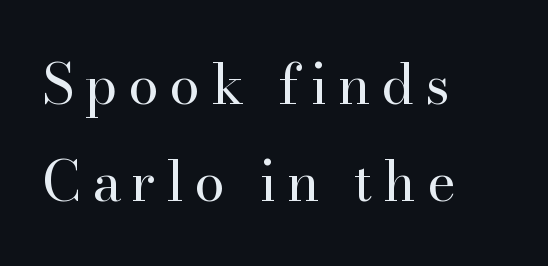
{"serif": "yes", "italic": "no", "bold": "no", "weight": "regular", "width": "normal", "stroke_contrast": "high", "x_height": "small", "monospaced": "no", "underline": "no", "align": "left", "line_spacing_ratio": 1.77, "glyph_px": 55}
